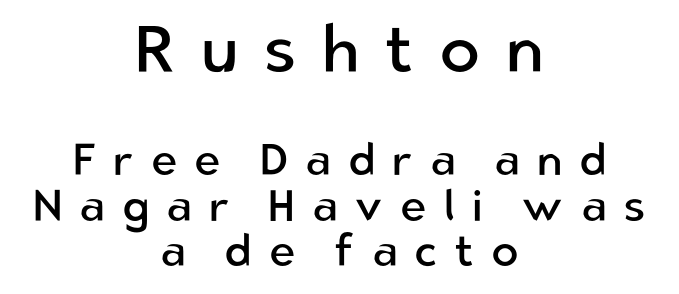
A typesetter would label this face a sans. Beneath every word, the page is bare. Is this a heavy cut? Hardly; it is regular or lighter. The letters stand straight up with perfectly vertical stems.
